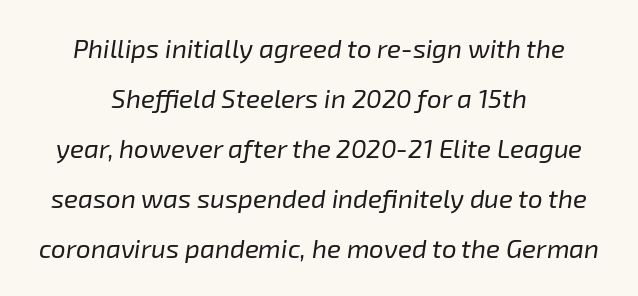
{"italic": "yes", "lean": "right", "slant_degrees": 8, "bold": "no", "underline": "no", "align": "center", "line_spacing": "loose", "line_spacing_ratio": 1.92, "letter_spacing": "normal", "letter_spacing_em": 0.0, "glyph_px": 26}
